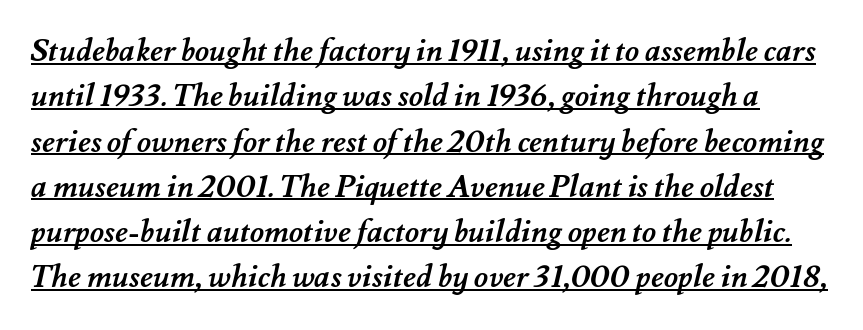
{"bold": "yes", "weight": "semibold", "width": "normal", "stroke_contrast": "medium", "x_height": "small", "monospaced": "no", "underline": "yes", "line_spacing": "normal", "line_spacing_ratio": 1.46, "letter_spacing": "normal", "letter_spacing_em": 0.0, "glyph_px": 31}
